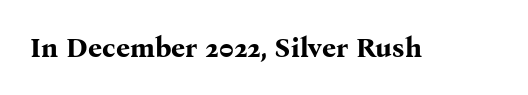
The font family rendered here belongs to the serif group. The rendering uses a bold face; every stroke is thick and dark. Designer's note — italics off, roman on. Letters rest on an invisible, unmarked baseline.
